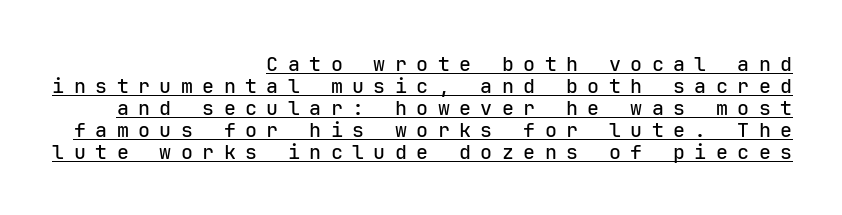
There is plenty of visible air inserted between adjacent glyphs. Right-aligned paragraph, ragged on the left. Tightly led — the rows are bunched. Characters remain perfectly vertical along every line. Descenders here cross a horizontal rule under the line.
